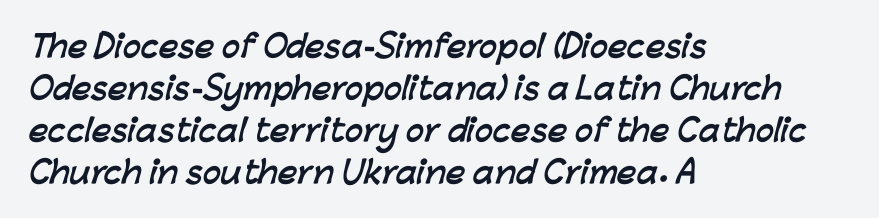
The image shows 30 px semibold sans-serif type; set left-aligned, normal line spacing (1.4x), normal letter spacing, not underlined; low stroke contrast and a medium x-height.
